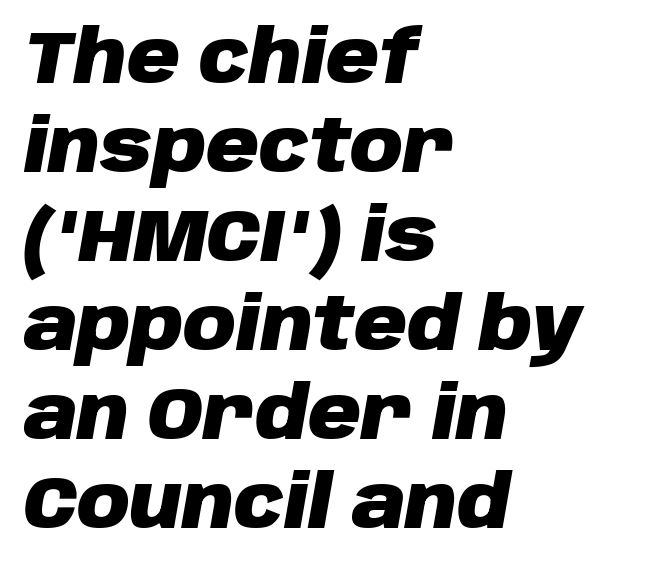
{"italic": "yes", "lean": "right", "slant_degrees": 10, "bold": "yes", "weight": "heavy", "width": "normal", "stroke_contrast": "low", "x_height": "large", "monospaced": "no", "underline": "no", "align": "left", "line_spacing_ratio": 1.22, "letter_spacing": "normal", "letter_spacing_em": 0.0, "glyph_px": 73}
